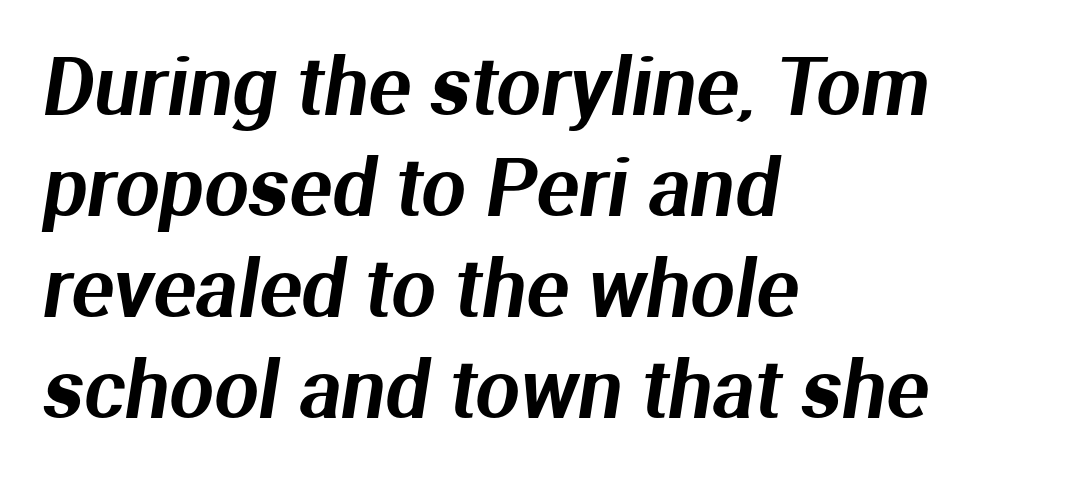
{"serif": "no", "width": "normal", "stroke_contrast": "medium", "x_height": "medium", "monospaced": "no", "underline": "no", "align": "left", "line_spacing": "normal", "line_spacing_ratio": 1.28, "letter_spacing": "normal", "letter_spacing_em": 0.0, "glyph_px": 79}
